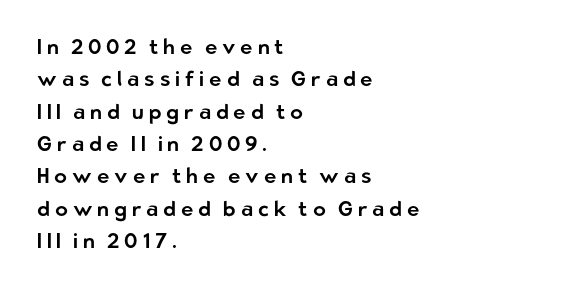
{"italic": "no", "underline": "no", "align": "left", "line_spacing": "normal", "line_spacing_ratio": 1.54, "letter_spacing": "wide", "letter_spacing_em": 0.23, "glyph_px": 21}
